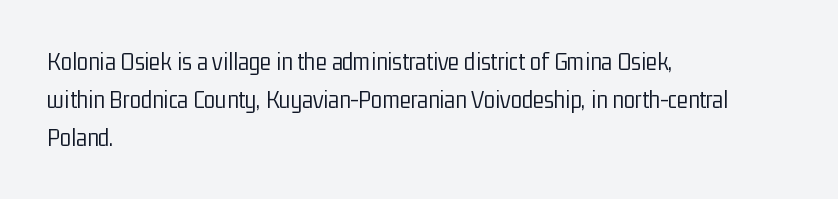
Visually the block forms a straight wall on the left and a jagged coastline on the right. Caption: standard tracking, unaltered. The type sits square on the baseline with zero lean. Weight: not bold — regular or lighter.
